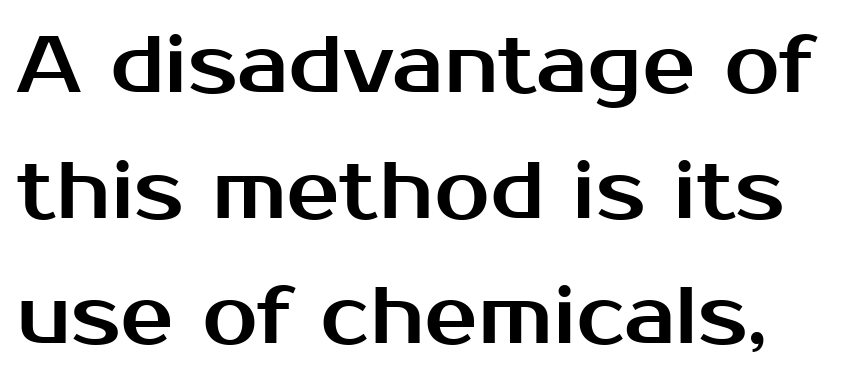
Words float on clear page, feet unadorned. The rendering uses natural spacing where letterforms have individual widths. These lines were composed using upright roman letters. Leading: standard.
